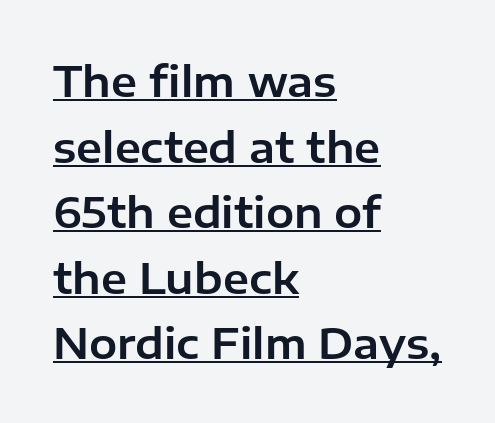
Q: Is the text italic (slanted)? A: No, it is upright.
Q: Is the typeface a serif or a sans-serif typeface? A: Sans-serif.
Q: Is the text underlined? A: Yes.
Q: How is the paragraph aligned? A: Left-aligned.
Q: Is the spacing between letters normal or unusually wide? A: Normal.
Q: Is the spacing between lines tight, normal or loose? A: Normal.
Q: Width (condensed, normal, or wide)? A: Normal.
Q: Stroke contrast? A: Low.
Q: x-height? A: Medium.
Q: Monospaced? A: No.
